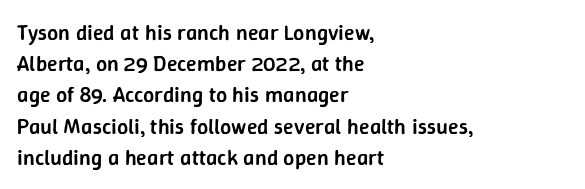
The image shows 22 px text type, upright; set left-aligned, normal line spacing (1.42x), normal letter spacing, not underlined.
